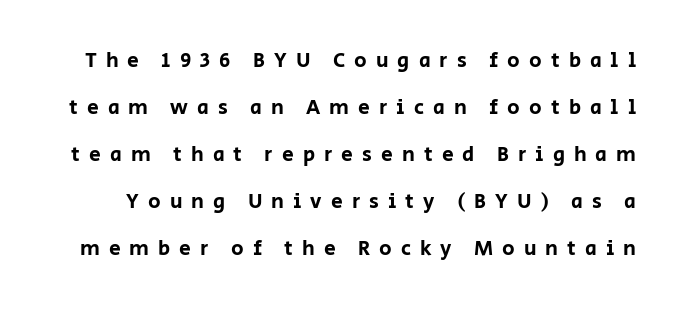
The image shows 21 px text type, upright; set loose line spacing (2.24x), unusually wide letter spacing (+0.43 em), not underlined.
